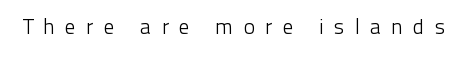
Q: Is the text bold? A: No.
Q: Is the text italic (slanted)? A: No, it is upright.
Q: Is the text underlined? A: No.
Q: Is the spacing between letters normal or unusually wide? A: Unusually wide.
